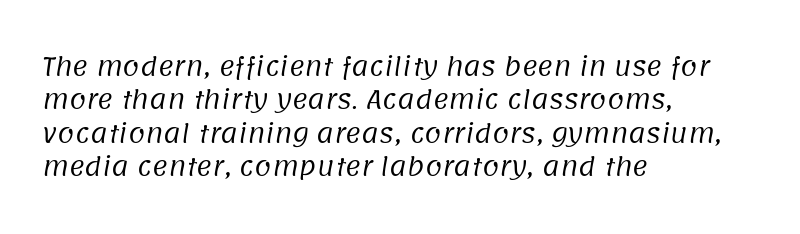
{"bold": "no", "underline": "no", "align": "left", "line_spacing": "normal", "line_spacing_ratio": 1.39, "letter_spacing": "normal", "letter_spacing_em": 0.0, "glyph_px": 24}
